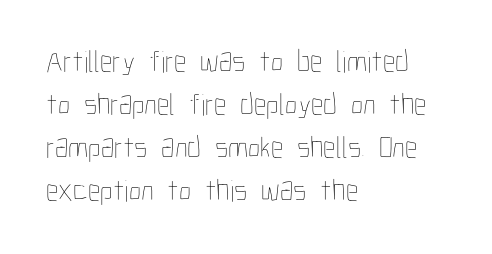
{"italic": "no", "bold": "no", "weight": "thin", "width": "condensed", "stroke_contrast": "low", "x_height": "medium", "monospaced": "no", "underline": "no", "align": "left", "line_spacing": "normal", "line_spacing_ratio": 1.39, "letter_spacing": "normal", "letter_spacing_em": 0.0, "glyph_px": 31}
